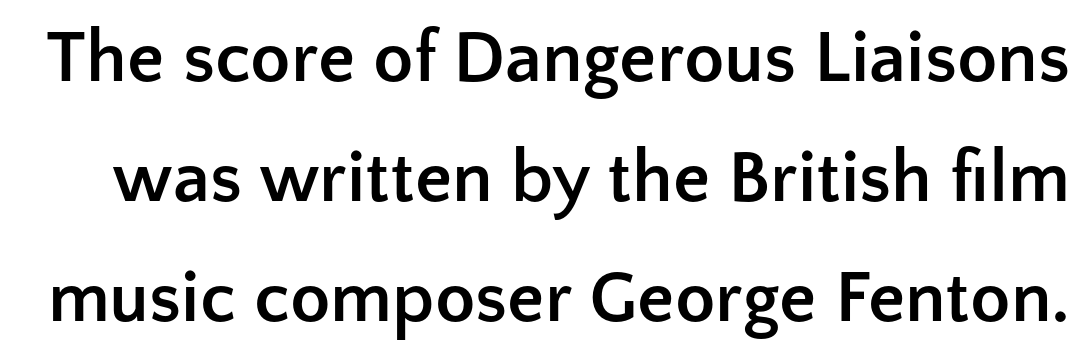
Has an underline been added? It has not. Horizontal bands of white between lines are of average thickness. The type family on display is of the sans-serif kind. Each letter keeps its own natural width here, so spacing adapts to shape.
